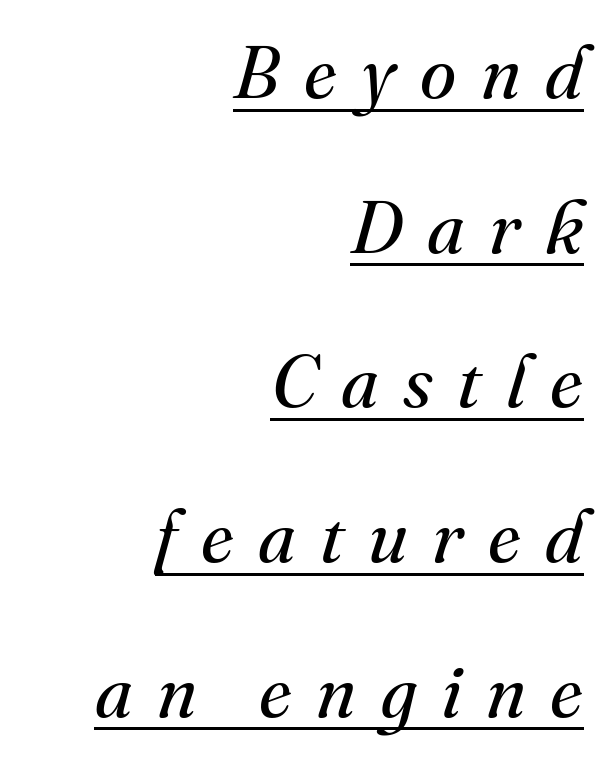
{"serif": "yes", "italic": "yes", "lean": "right", "slant_degrees": 16, "bold": "no", "weight": "regular", "width": "normal", "stroke_contrast": "medium", "x_height": "small", "monospaced": "no", "underline": "yes", "align": "right", "line_spacing": "loose", "line_spacing_ratio": 2.09, "letter_spacing": "wide", "letter_spacing_em": 0.33, "glyph_px": 74}
